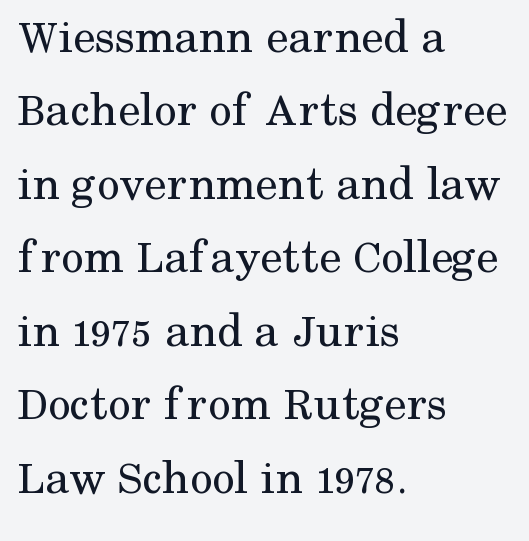
These lines are rendered in a variable-pitch font. I'd call this a serif setting — the letters wear small feet. The font's upright variant was chosen for this text. Underlining? Definitely not there. The lines are quadded left. Stem width sits at or under what a default text font uses.
